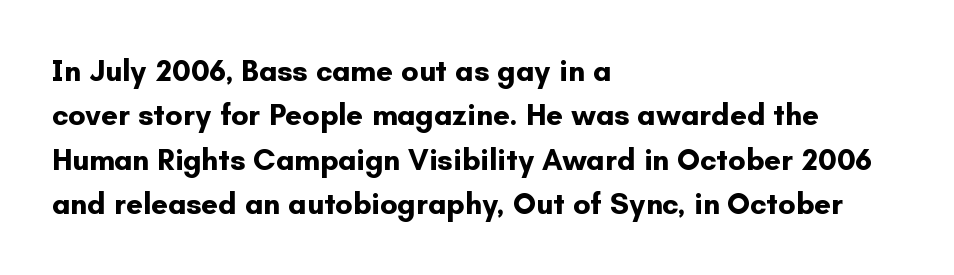
The image shows 30 px bold sans-serif type, upright; set left-aligned, normal line spacing (1.48x), normal letter spacing, not underlined; low stroke contrast and a small x-height.
